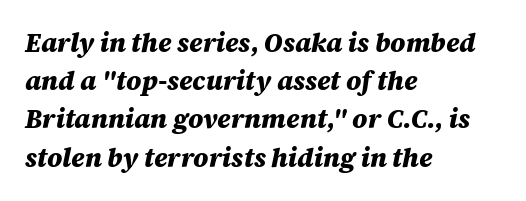
Words float on clear page, feet unadorned. If you drew a ruler down the left edge, every line would touch it. The tracking reads as untouched default to a designer's eye. Leading matches the norm, producing a regular column. The rendering uses a bold face; every stroke is thick and dark. The axis of the letterforms is tilted away from vertical.
